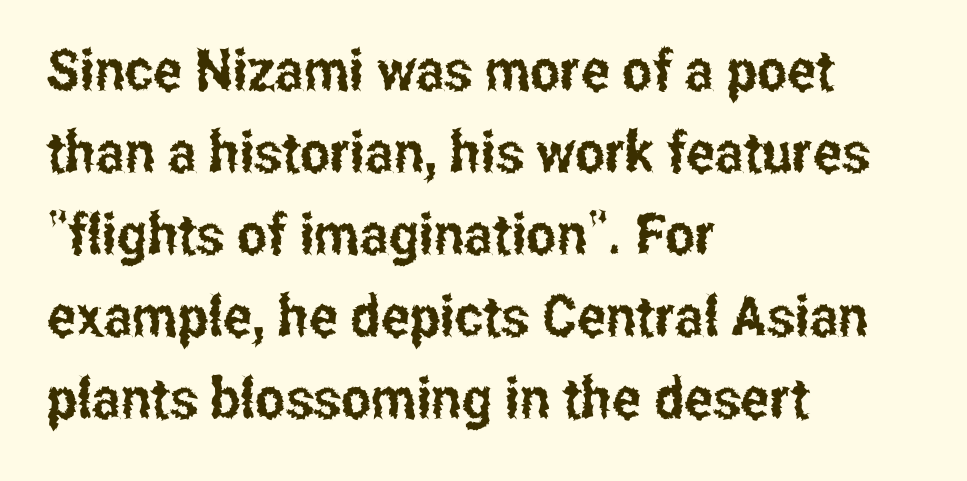
Q: Is the text italic (slanted)? A: No, it is upright.
Q: Is the typeface a serif or a sans-serif typeface? A: Sans-serif.
Q: Is the text underlined? A: No.
Q: How is the paragraph aligned? A: Left-aligned.
Q: Is the spacing between letters normal or unusually wide? A: Normal.
Q: Is the spacing between lines tight, normal or loose? A: Normal.
Q: Width (condensed, normal, or wide)? A: Condensed.
Q: Stroke contrast? A: Low.
Q: x-height? A: Medium.
Q: Monospaced? A: No.
